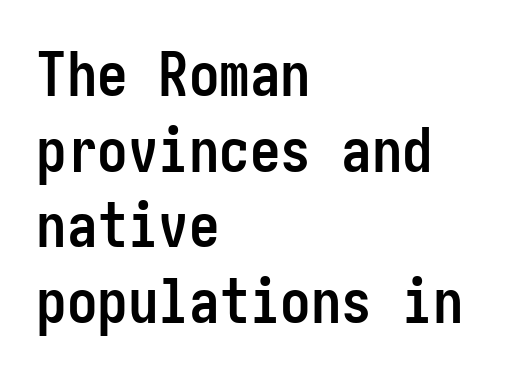
Q: Is the text bold? A: Yes.
Q: Is the text italic (slanted)? A: No, it is upright.
Q: Is the typeface a serif or a sans-serif typeface? A: Sans-serif.
Q: Is the text underlined? A: No.
Q: How is the paragraph aligned? A: Left-aligned.
Q: Is the spacing between letters normal or unusually wide? A: Normal.
Q: Width (condensed, normal, or wide)? A: Condensed.
Q: Stroke contrast? A: Low.
Q: x-height? A: Medium.
